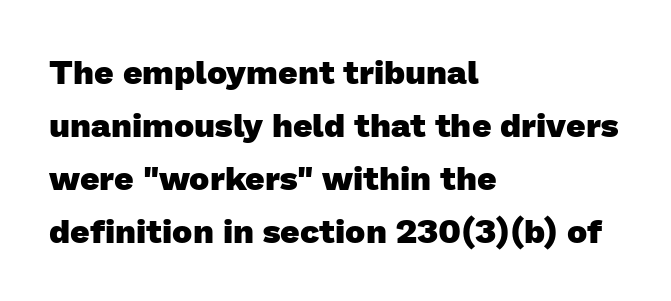
The image shows 34 px heavy sans-serif type; set left-aligned, normal line spacing (1.56x), normal letter spacing, not underlined; low stroke contrast and a medium x-height.
